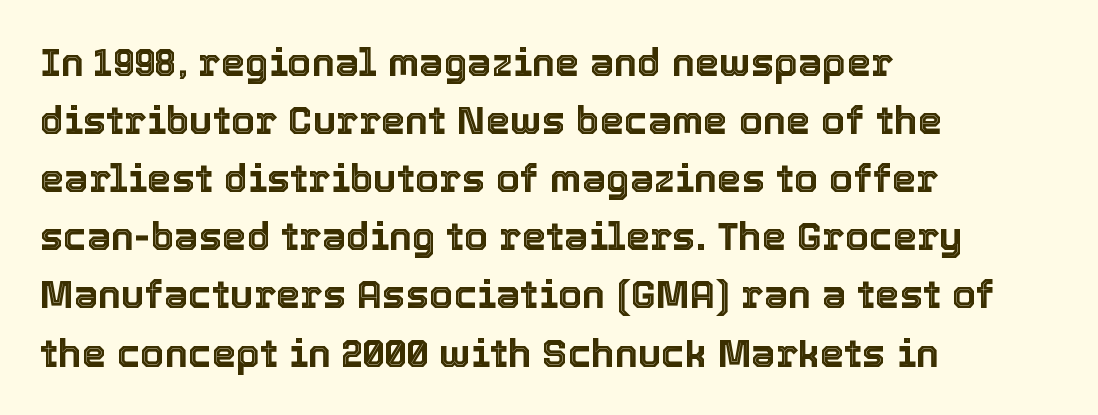
Q: Is the text italic (slanted)? A: No, it is upright.
Q: Is the text underlined? A: No.
Q: How is the paragraph aligned? A: Left-aligned.
Q: Is the spacing between letters normal or unusually wide? A: Normal.
Q: Is the spacing between lines tight, normal or loose? A: Normal.
Q: Width (condensed, normal, or wide)? A: Normal.
Q: x-height? A: Medium.
Q: Monospaced? A: No.
